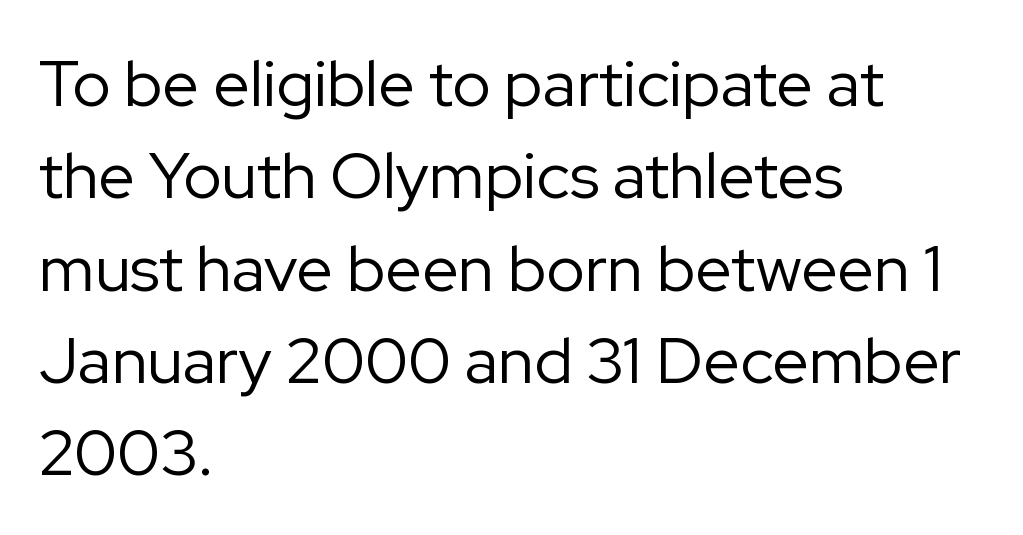
The image shows 65 px regular-weight sans-serif type, upright; set left-aligned, normal line spacing (1.42x), normal letter spacing, not underlined; low stroke contrast and a medium x-height.
